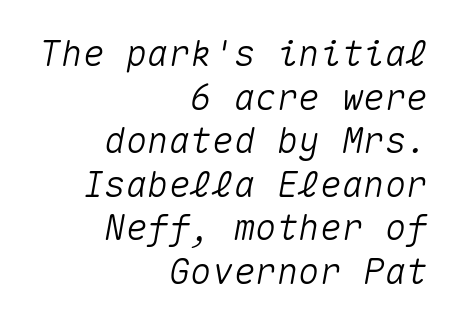
The image shows 36 px text type, italic (leaning right), monospaced; set right-aligned, line spacing 1.21x, normal letter spacing, not underlined; medium stroke contrast and a medium x-height.
